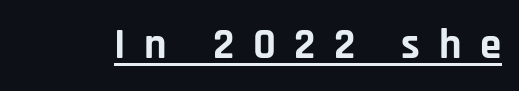
Q: Is the text bold? A: Yes.
Q: Is the text italic (slanted)? A: No, it is upright.
Q: Is the typeface a serif or a sans-serif typeface? A: Sans-serif.
Q: Is the text underlined? A: Yes.
Q: Is the spacing between letters normal or unusually wide? A: Unusually wide.
Q: Width (condensed, normal, or wide)? A: Normal.
Q: Stroke contrast? A: Low.
Q: x-height? A: Large.
Q: Monospaced? A: No.
